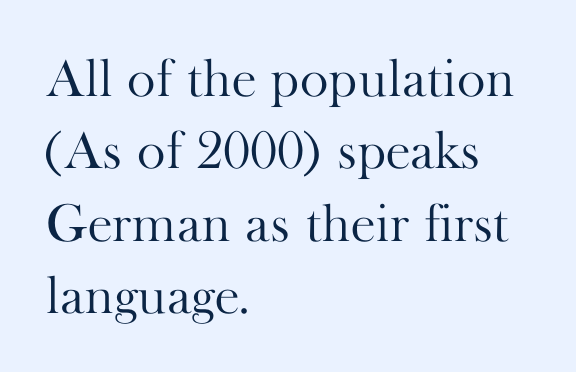
The image shows 54 px light serif type, upright; set left-aligned, normal line spacing (1.34x), normal letter spacing, not underlined; high stroke contrast and a small x-height.
